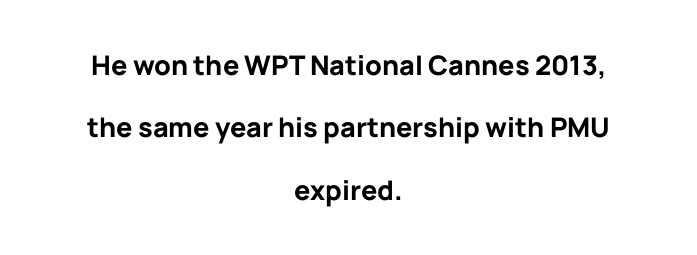
Q: Is the text bold? A: Yes.
Q: Is the text italic (slanted)? A: No, it is upright.
Q: Is the text underlined? A: No.
Q: How is the paragraph aligned? A: Centered.
Q: Is the spacing between letters normal or unusually wide? A: Normal.
Q: Is the spacing between lines tight, normal or loose? A: Loose.
